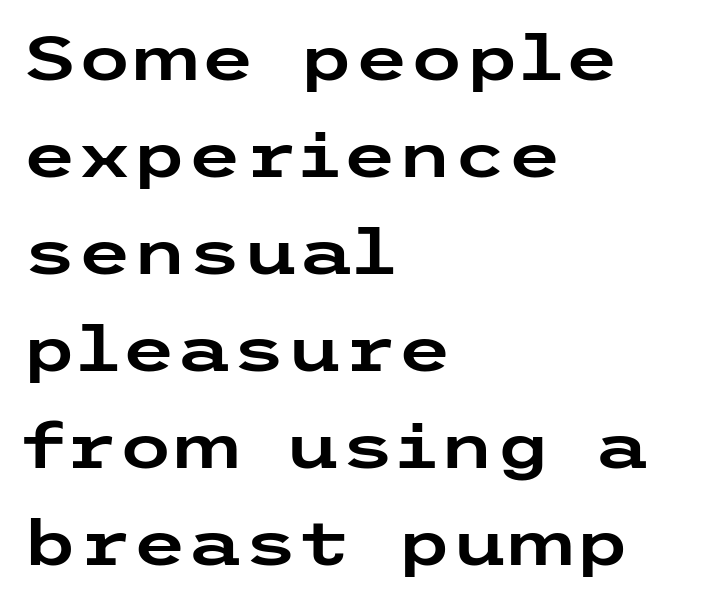
The image shows 63 px wide sans-serif type, upright; set left-aligned, normal line spacing (1.54x), normal letter spacing, not underlined; low stroke contrast and a medium x-height.
